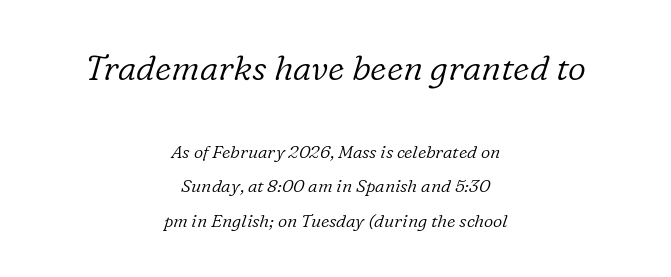
Underlining? Definitely not there. Reading down the block, each line starts at a different indent, mirrored at its end. Observe the ordinary spacing: letters are neighbours, not strangers. Type style note: has serifs.
